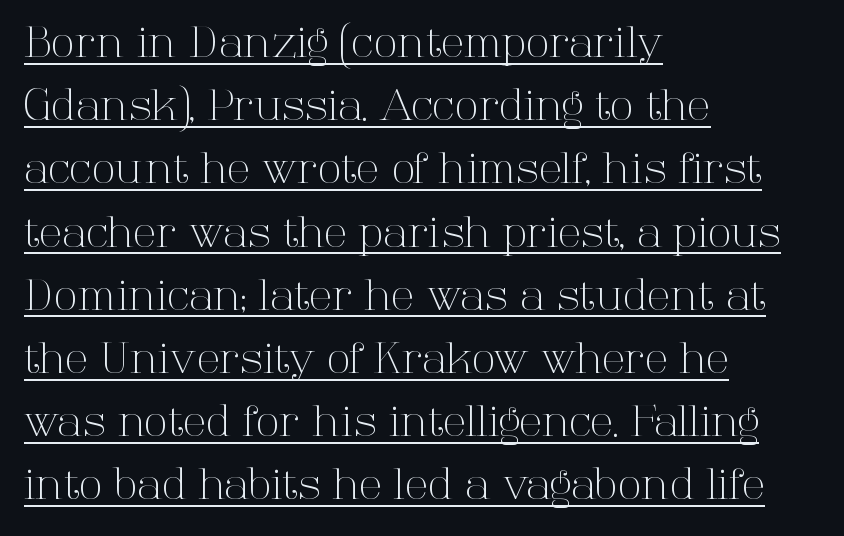
The rendering keeps characters at their native spacing. The paragraph shown leans on its left margin. A rule runs beneath these lines of type. You could not count columns in this text — the font is proportionally spaced. Each letter's strokes conclude with small projecting serifs. Weight class: somewhere from thin through regular.
